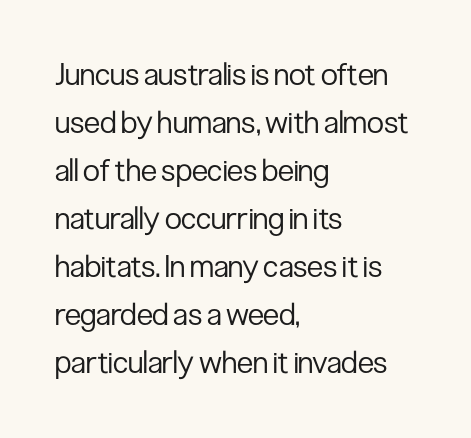
The image shows 31 px regular-weight, condensed sans-serif type, upright; set left-aligned, normal line spacing (1.55x), normal letter spacing, not underlined; low stroke contrast and a medium x-height.
